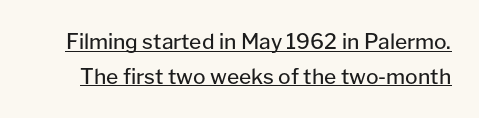
The typography opts for an upright posture over an oblique one. Tracking here is standard; glyphs follow each other at the usual distance. Underlined type. Line spacing here is normal.
